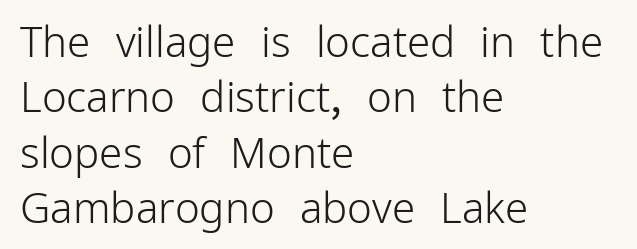
Rendered with straight, roman letterforms. The lines sit at an ordinary, default distance from one another. No word sits above an underline. Compared with typical body copy, the letter spacing here is the same. The weight tops out at a normal text grade.
